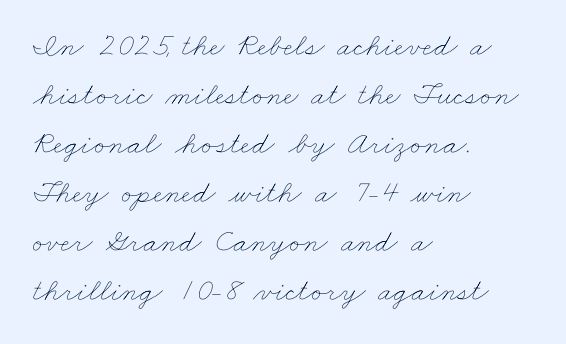
The image shows 32 px thin, wide type; set left-aligned, normal line spacing (1.53x), normal letter spacing, not underlined; low stroke contrast and a small x-height.
